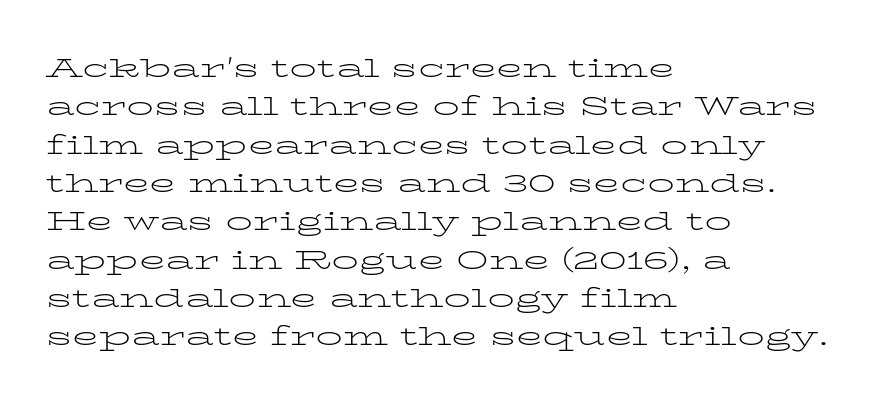
The image shows 27 px text type, upright; set left-aligned, normal line spacing (1.42x), normal letter spacing, not underlined.
